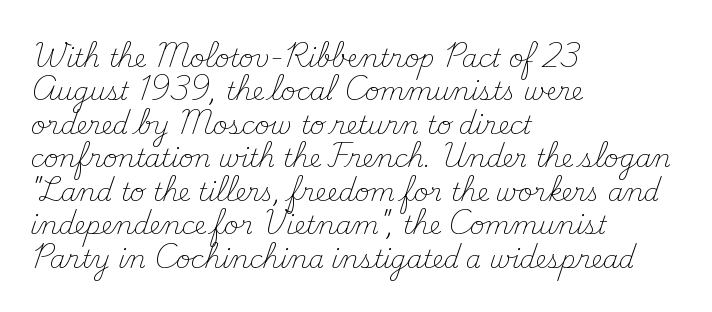
The image shows 25 px text type; set left-aligned, normal line spacing (1.34x), normal letter spacing, not underlined.
